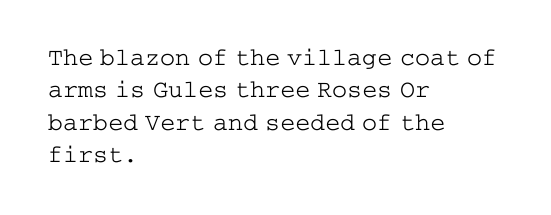
The words here are not underlined. Whoever set this chose a conventional vertical rhythm. Honestly, the letter spacing is just normal — you wouldn't notice it. Tall strokes in this sample are plumb rather than angled. Compared with a centered layout, this one pins lines to the left instead. The weight tops out at a normal text grade.
